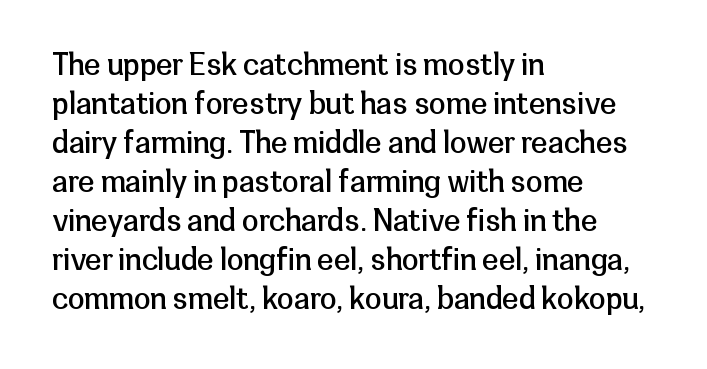
{"serif": "no", "italic": "no", "bold": "no", "weight": "regular", "width": "normal", "stroke_contrast": "low", "x_height": "medium", "monospaced": "no", "underline": "no", "align": "left", "line_spacing": "normal", "line_spacing_ratio": 1.3, "letter_spacing": "normal", "letter_spacing_em": 0.0, "glyph_px": 30}
